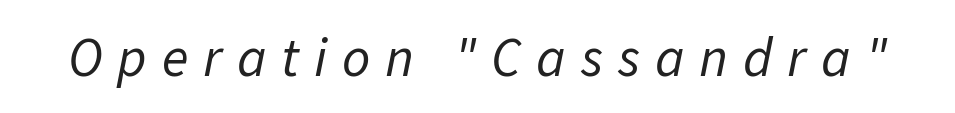
The image shows 55 px regular-weight type, italic (leaning right); set unusually wide letter spacing (+0.27 em), not underlined; low stroke contrast and a medium x-height.
